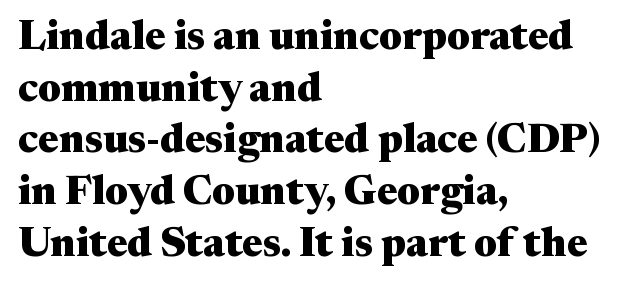
Q: Is the text bold? A: Yes.
Q: Is the text italic (slanted)? A: No, it is upright.
Q: Is the typeface a serif or a sans-serif typeface? A: Serif.
Q: Is the text underlined? A: No.
Q: How is the paragraph aligned? A: Left-aligned.
Q: Is the spacing between letters normal or unusually wide? A: Normal.
Q: Is the spacing between lines tight, normal or loose? A: Normal.
Q: Width (condensed, normal, or wide)? A: Wide.
Q: Stroke contrast? A: Medium.
Q: x-height? A: Medium.
Q: Monospaced? A: No.
